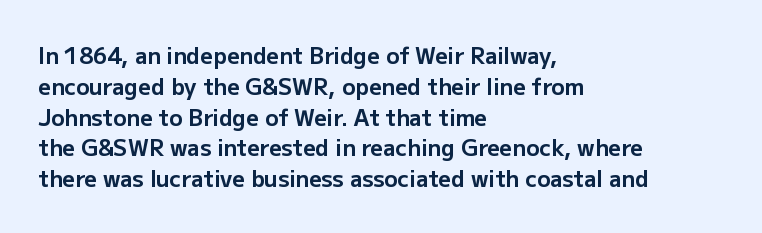
No italicization has been applied; the sample stays upright. The line-height multiplier appears to be the usual default. The face used here has the dense, thick strokes of a bold. Clear beneath every line of the passage. Each word holds together tightly as a unit, with standard inter-letter gaps. The typesetter chose a ragged-right arrangement here.
